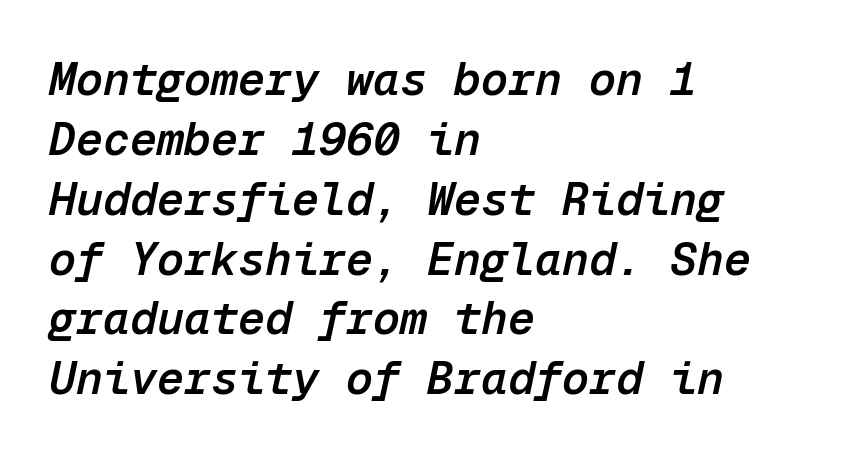
The image shows 45 px semibold type, italic (leaning right), monospaced; set left-aligned, normal line spacing (1.33x), normal letter spacing, not underlined; low stroke contrast and a medium x-height.
